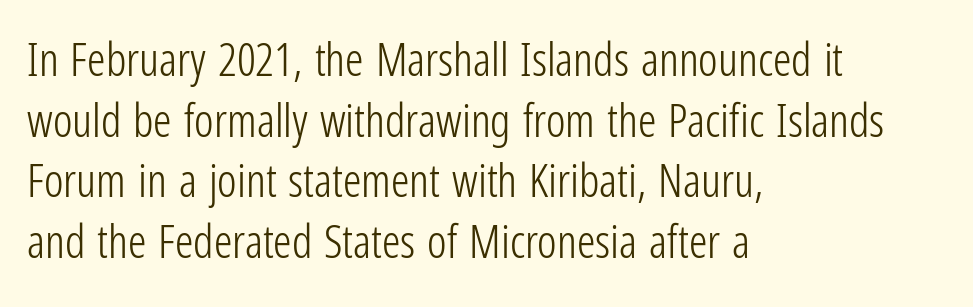
Q: Is the text bold? A: No.
Q: Is the text italic (slanted)? A: No, it is upright.
Q: Is the typeface a serif or a sans-serif typeface? A: Sans-serif.
Q: Is the text underlined? A: No.
Q: How is the paragraph aligned? A: Left-aligned.
Q: Is the spacing between letters normal or unusually wide? A: Normal.
Q: Is the spacing between lines tight, normal or loose? A: Normal.
Q: Width (condensed, normal, or wide)? A: Condensed.
Q: Stroke contrast? A: Low.
Q: x-height? A: Medium.
Q: Monospaced? A: No.
